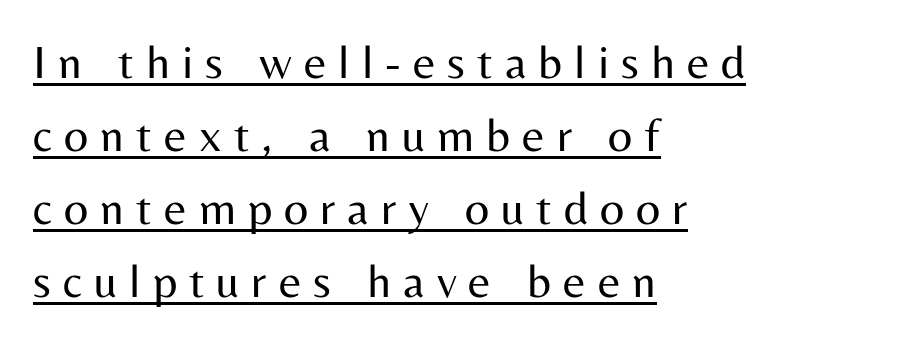
{"serif": "no", "italic": "no", "bold": "no", "weight": "regular", "width": "normal", "stroke_contrast": "medium", "x_height": "medium", "monospaced": "no", "underline": "yes", "align": "left", "line_spacing": "normal", "line_spacing_ratio": 1.52, "letter_spacing": "wide", "letter_spacing_em": 0.25, "glyph_px": 48}
